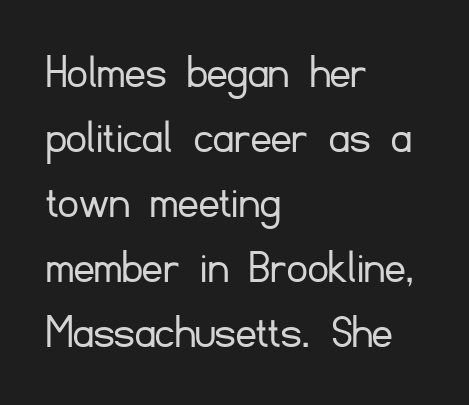
The image shows 50 px light sans-serif type, upright; set left-aligned, normal line spacing (1.3x), normal letter spacing, not underlined; low stroke contrast and a small x-height.
